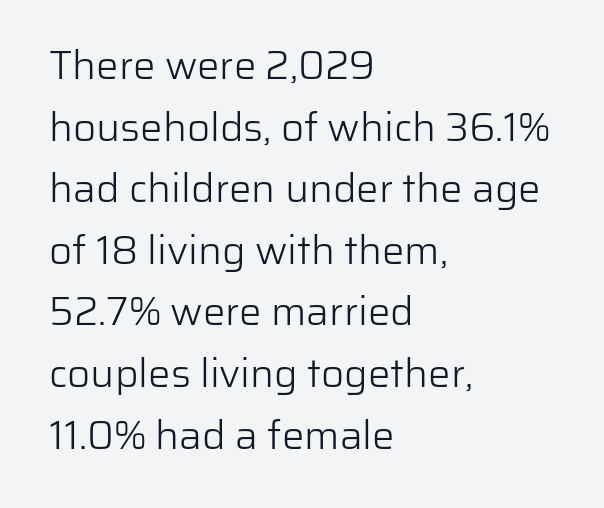
Q: Is the text bold? A: No.
Q: Is the text italic (slanted)? A: No, it is upright.
Q: Is the typeface a serif or a sans-serif typeface? A: Sans-serif.
Q: Is the text underlined? A: No.
Q: How is the paragraph aligned? A: Left-aligned.
Q: Is the spacing between letters normal or unusually wide? A: Normal.
Q: Is the spacing between lines tight, normal or loose? A: Normal.
Q: Width (condensed, normal, or wide)? A: Normal.
Q: Stroke contrast? A: Low.
Q: x-height? A: Medium.
Q: Monospaced? A: No.
